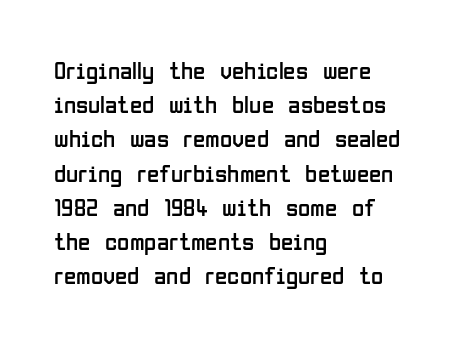
The area under the type is left untouched. A roman cut, with each character standing at attention. Observe the ordinary spacing: letters are neighbours, not strangers. Notice how the passage keeps a crisp vertical edge on the left only.
